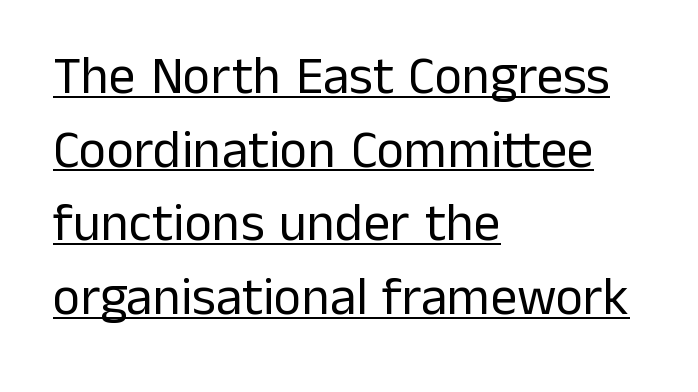
The image shows 53 px regular-weight sans-serif type, upright; set left-aligned, normal line spacing (1.39x), normal letter spacing, underlined; low stroke contrast and a medium x-height.
